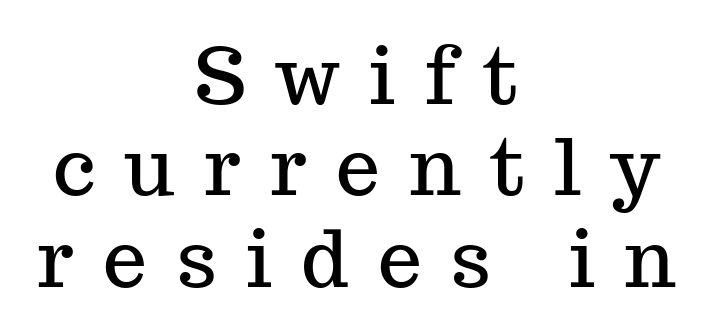
The image shows 78 px serif type, upright; set centered, line spacing 1.17x, unusually wide letter spacing (+0.38 em), not underlined; medium stroke contrast and a medium x-height.
